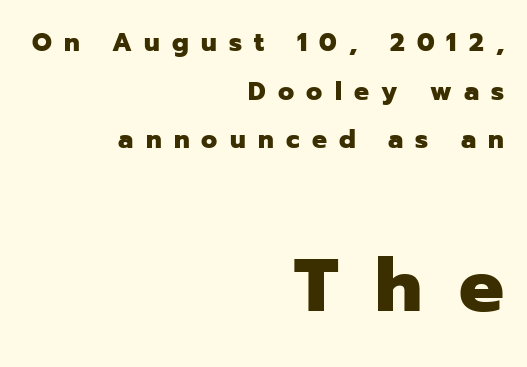
{"serif": "no", "italic": "no", "bold": "yes", "weight": "heavy", "width": "normal", "stroke_contrast": "low", "x_height": "medium", "monospaced": "no", "underline": "no", "align": "right", "line_spacing": "loose", "line_spacing_ratio": 1.95, "letter_spacing": "wide", "letter_spacing_em": 0.49, "larger_block": "second", "size_ratio": 3.0, "glyph_px": 75}
